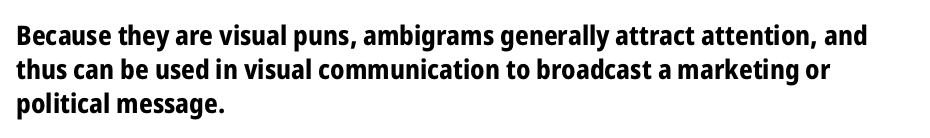
The image shows 27 px bold type, upright; set left-aligned, normal line spacing (1.26x), normal letter spacing, not underlined.
